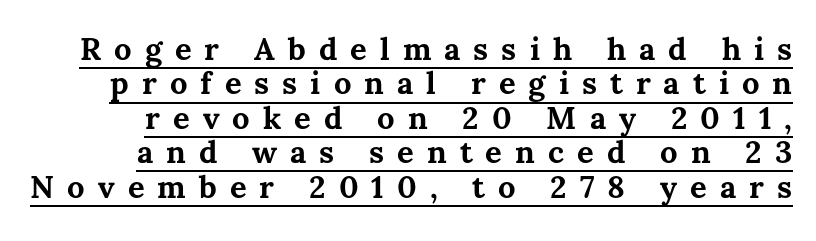
{"italic": "no", "bold": "yes", "weight": "bold", "width": "normal", "stroke_contrast": "medium", "x_height": "medium", "monospaced": "no", "underline": "yes", "line_spacing": "tight", "line_spacing_ratio": 1.11, "letter_spacing": "wide", "letter_spacing_em": 0.42, "glyph_px": 31}
